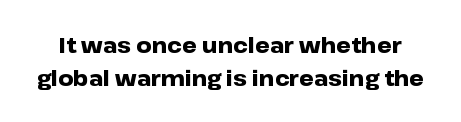
{"italic": "no", "bold": "yes", "underline": "no", "line_spacing": "normal", "line_spacing_ratio": 1.56, "letter_spacing": "normal", "letter_spacing_em": 0.0, "glyph_px": 21}
